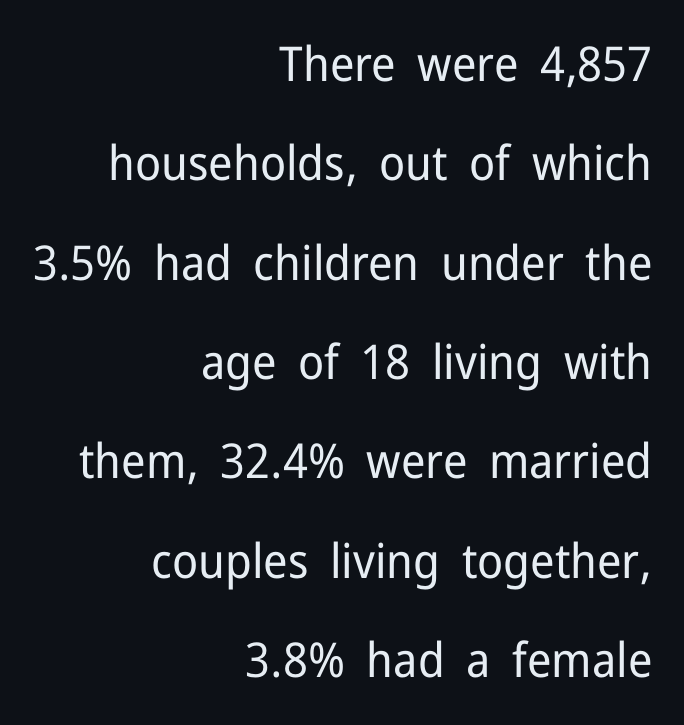
{"serif": "no", "italic": "no", "bold": "no", "weight": "regular", "width": "normal", "stroke_contrast": "low", "x_height": "medium", "monospaced": "no", "underline": "no", "align": "right", "line_spacing": "loose", "line_spacing_ratio": 2.07, "letter_spacing": "normal", "letter_spacing_em": 0.0, "glyph_px": 48}
